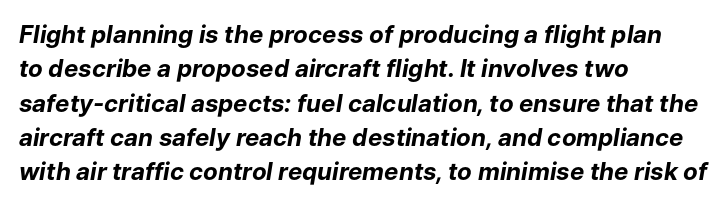
The image shows 24 px bold type, italic (leaning right); set left-aligned, normal line spacing (1.43x), normal letter spacing, not underlined.
